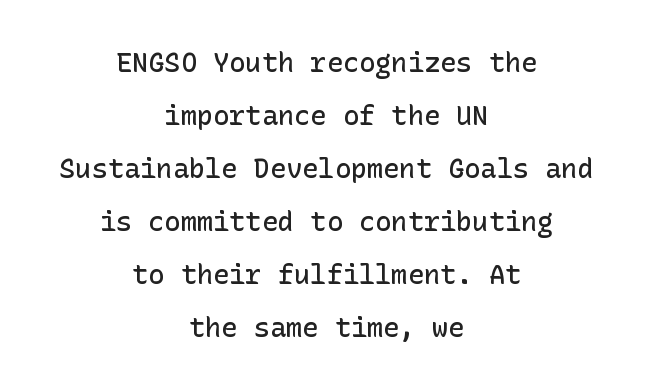
The image shows 27 px text type, upright; set centered, loose line spacing (1.96x), normal letter spacing, not underlined.
